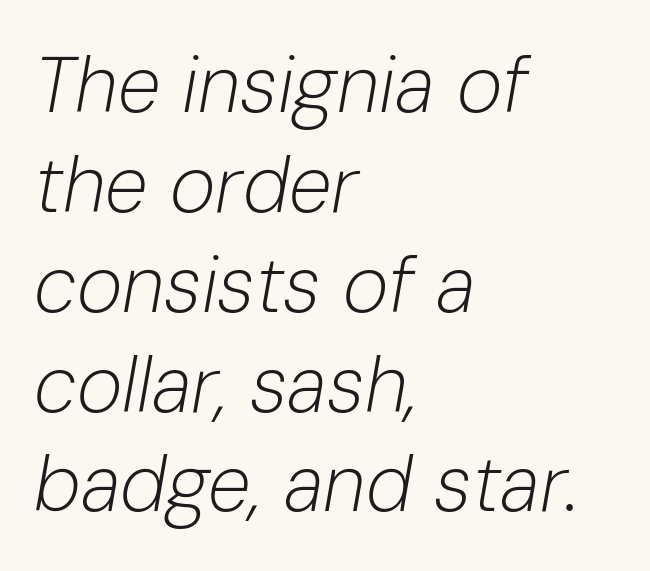
The image shows 78 px light type, italic (leaning right); set left-aligned, normal line spacing (1.28x), normal letter spacing, not underlined; low stroke contrast and a medium x-height.
